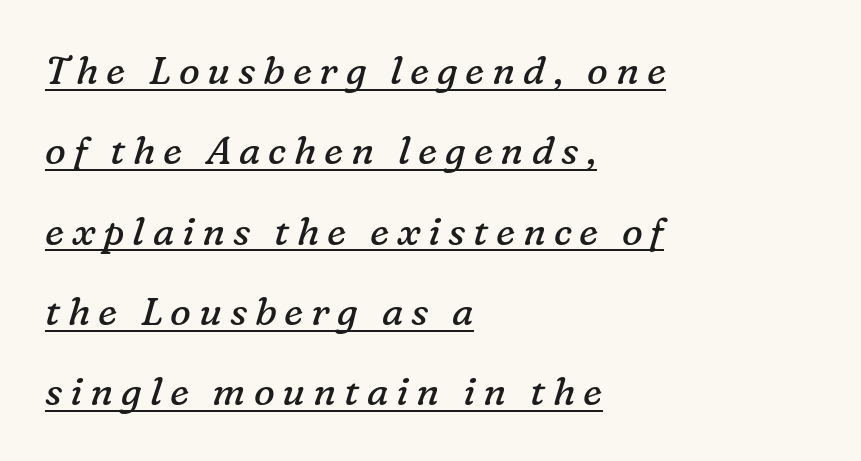
{"serif": "yes", "italic": "yes", "lean": "right", "slant_degrees": 16, "bold": "no", "weight": "regular", "width": "normal", "stroke_contrast": "low", "x_height": "medium", "monospaced": "no", "underline": "yes", "align": "left", "line_spacing": "loose", "line_spacing_ratio": 2.06, "letter_spacing": "wide", "letter_spacing_em": 0.2, "glyph_px": 39}
